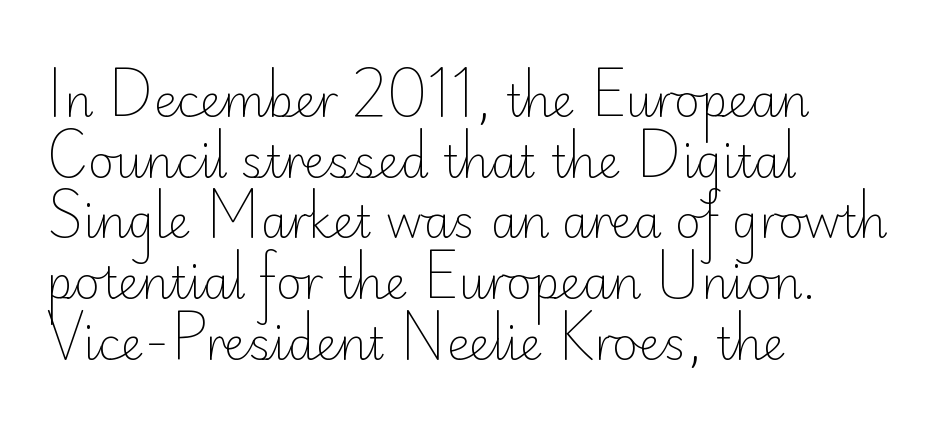
Q: Is the text bold? A: No.
Q: Is the text italic (slanted)? A: No, it is upright.
Q: Is the typeface a serif or a sans-serif typeface? A: Sans-serif.
Q: Is the text underlined? A: No.
Q: How is the paragraph aligned? A: Left-aligned.
Q: Is the spacing between letters normal or unusually wide? A: Normal.
Q: Is the spacing between lines tight, normal or loose? A: Normal.
Q: Width (condensed, normal, or wide)? A: Normal.
Q: Stroke contrast? A: Low.
Q: x-height? A: Small.
Q: Monospaced? A: No.
